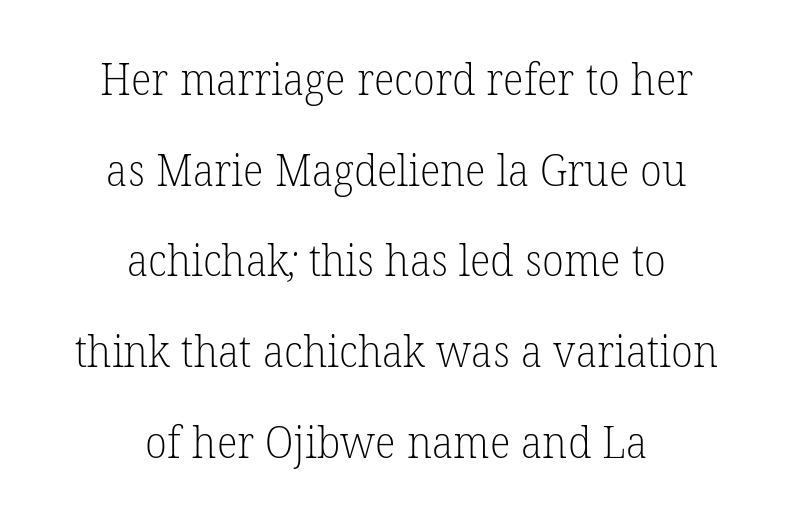
Vertical spacing — loose. Centered paragraph, ragged on both sides. A typesetter would call this proportional, since set widths differ per character. Type without underlining.
